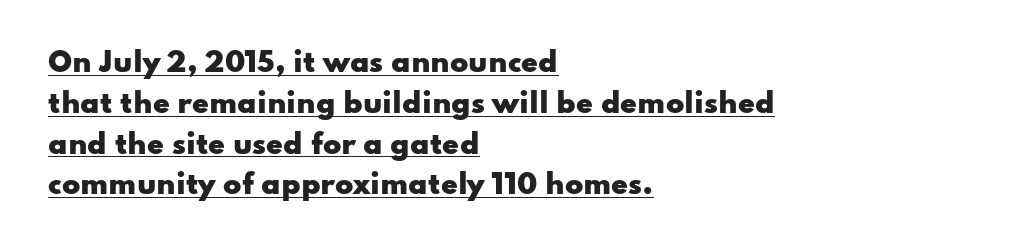
{"italic": "no", "bold": "yes", "underline": "yes", "align": "left", "line_spacing": "normal", "line_spacing_ratio": 1.51, "letter_spacing": "normal", "letter_spacing_em": 0.0, "glyph_px": 27}
